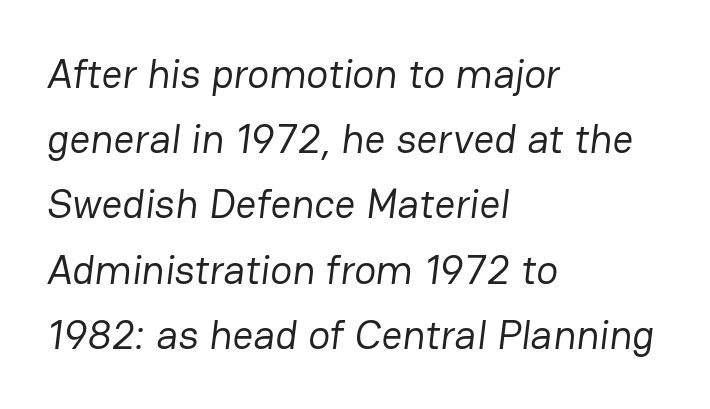
Q: Is the text bold? A: No.
Q: Is the typeface a serif or a sans-serif typeface? A: Sans-serif.
Q: Is the text underlined? A: No.
Q: How is the paragraph aligned? A: Left-aligned.
Q: Is the spacing between letters normal or unusually wide? A: Normal.
Q: Is the spacing between lines tight, normal or loose? A: Normal.
Q: Width (condensed, normal, or wide)? A: Normal.
Q: Stroke contrast? A: Low.
Q: x-height? A: Medium.
Q: Monospaced? A: No.
